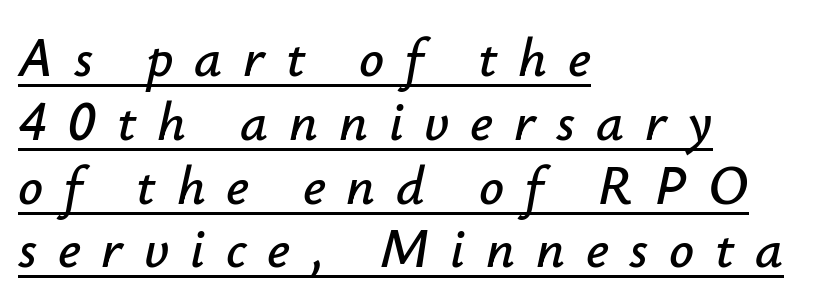
The string is rendered with underlining switched on. The letters advance in unequal steps, a hallmark of proportional type. Glyph-to-glyph distance is far greater than everyday printed text. Teacher's note: observe the even left margin — that is flush-left alignment.
